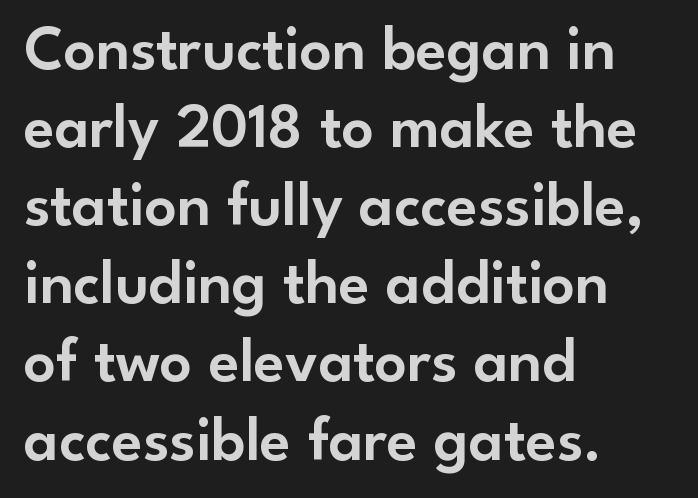
Every stem runs plumb, perpendicular to the baseline. Check under the words: just untouched page. The rendering keeps characters at their native spacing. The text was rendered using a sans face with plain stroke endings. Here the designer chose a conventional face with non-uniform glyph widths.
